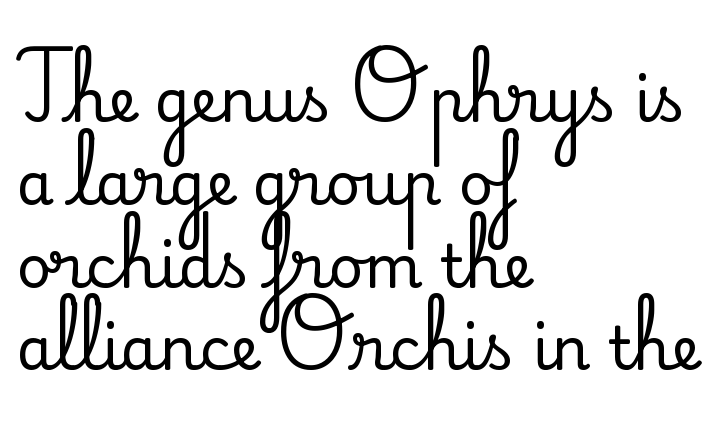
The image shows 60 px serif type, upright; set left-aligned, normal line spacing (1.38x), normal letter spacing, not underlined; medium stroke contrast and a small x-height.
